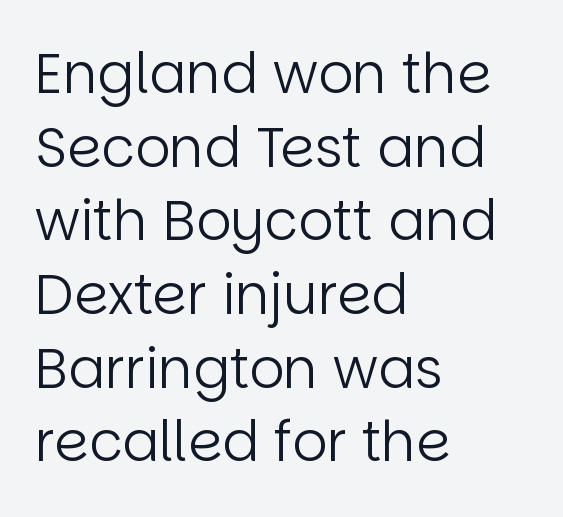
Every stem runs plumb, perpendicular to the baseline. The type family on display is of the sans-serif kind. Nothing heavy about these letters — not bold at all. The rendering uses a moderate line-height, typical for paragraphs. This sample uses plain, unmodified letter spacing.
